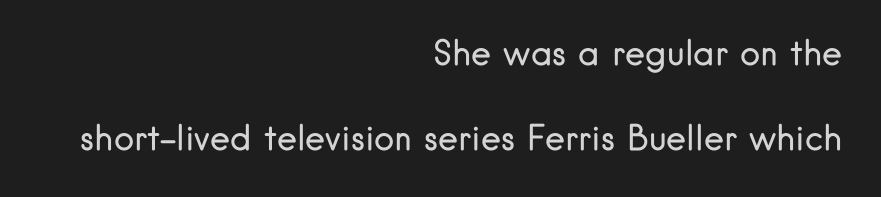
The image shows 34 px regular-weight sans-serif type, upright; set right-aligned, loose line spacing (2.5x), normal letter spacing, not underlined; low stroke contrast and a small x-height.
